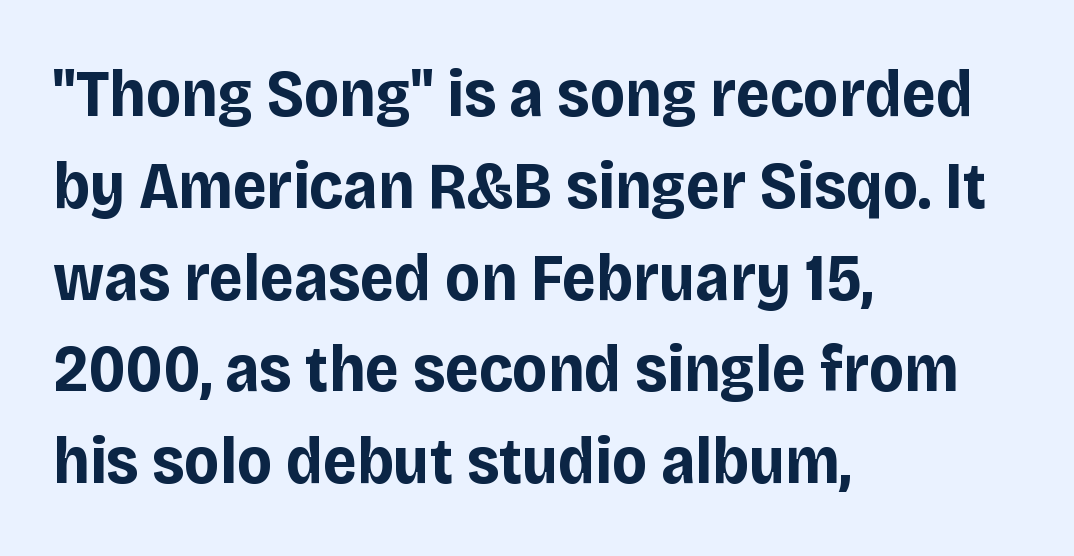
Q: Is the text bold? A: Yes.
Q: Is the text italic (slanted)? A: No, it is upright.
Q: Is the typeface a serif or a sans-serif typeface? A: Sans-serif.
Q: Is the text underlined? A: No.
Q: How is the paragraph aligned? A: Left-aligned.
Q: Is the spacing between letters normal or unusually wide? A: Normal.
Q: Is the spacing between lines tight, normal or loose? A: Normal.
Q: Width (condensed, normal, or wide)? A: Normal.
Q: Stroke contrast? A: Low.
Q: x-height? A: Large.
Q: Monospaced? A: No.
